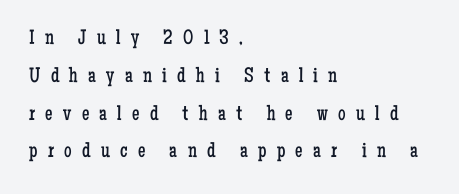
The typeface has the unassuming heft of standard copy or less. The horizontal fit of the characters is loose and conspicuously gappy. Underlining? Definitely not there. This is the regular roman posture of the typeface. Teacher's note: observe the even left margin — that is flush-left alignment.
